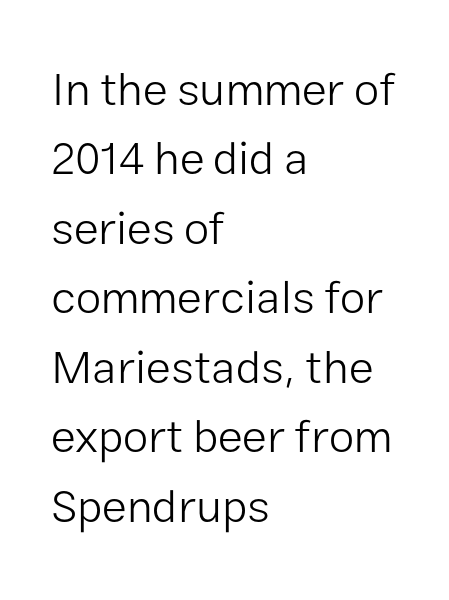
Q: Is the text bold? A: No.
Q: Is the text italic (slanted)? A: No, it is upright.
Q: Is the typeface a serif or a sans-serif typeface? A: Sans-serif.
Q: Is the text underlined? A: No.
Q: How is the paragraph aligned? A: Left-aligned.
Q: Is the spacing between letters normal or unusually wide? A: Normal.
Q: Is the spacing between lines tight, normal or loose? A: Normal.
Q: Width (condensed, normal, or wide)? A: Normal.
Q: Stroke contrast? A: Low.
Q: x-height? A: Medium.
Q: Monospaced? A: No.
